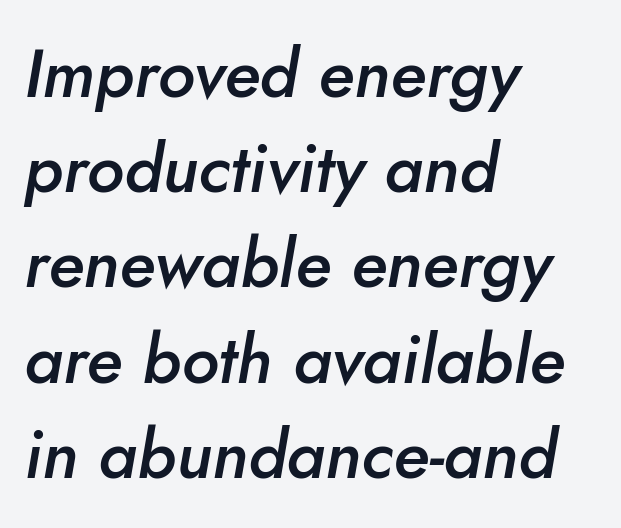
Q: Is the text bold? A: Semi-bold.
Q: Is the text italic (slanted)? A: Yes, it leans right by about 5 degrees.
Q: Is the text underlined? A: No.
Q: How is the paragraph aligned? A: Left-aligned.
Q: Is the spacing between letters normal or unusually wide? A: Normal.
Q: Is the spacing between lines tight, normal or loose? A: Normal.
Q: Width (condensed, normal, or wide)? A: Normal.
Q: Stroke contrast? A: Low.
Q: x-height? A: Small.
Q: Monospaced? A: No.
